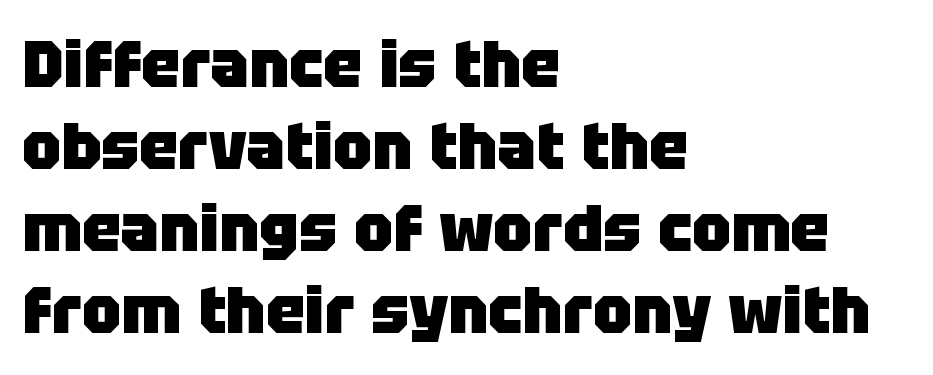
{"serif": "no", "italic": "no", "bold": "yes", "weight": "heavy", "width": "normal", "stroke_contrast": "low", "x_height": "large", "monospaced": "no", "underline": "no", "align": "left", "line_spacing": "normal", "line_spacing_ratio": 1.26, "letter_spacing": "normal", "letter_spacing_em": 0.0, "glyph_px": 65}
